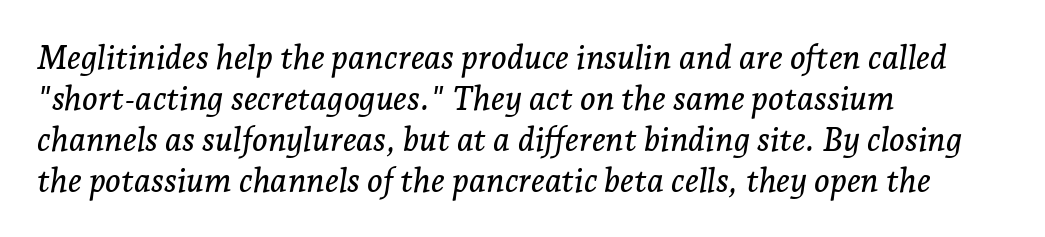
The image shows 33 px serif type, italic (leaning right); set left-aligned, line spacing 1.24x, normal letter spacing, not underlined; low stroke contrast and a medium x-height.
